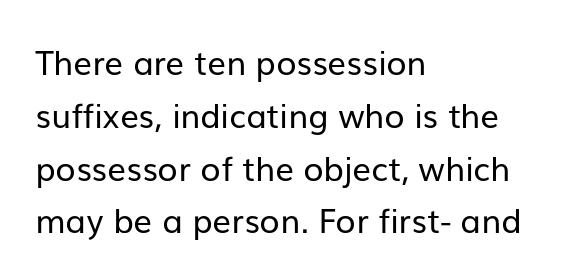
No word sits above an underline. This is sans-serif lettering, the kind often seen on screens and signage. A typesetter would mark this as roman, not italic. Observe the ordinary spacing: letters are neighbours, not strangers. Line beginnings align vertically; line endings do not.
